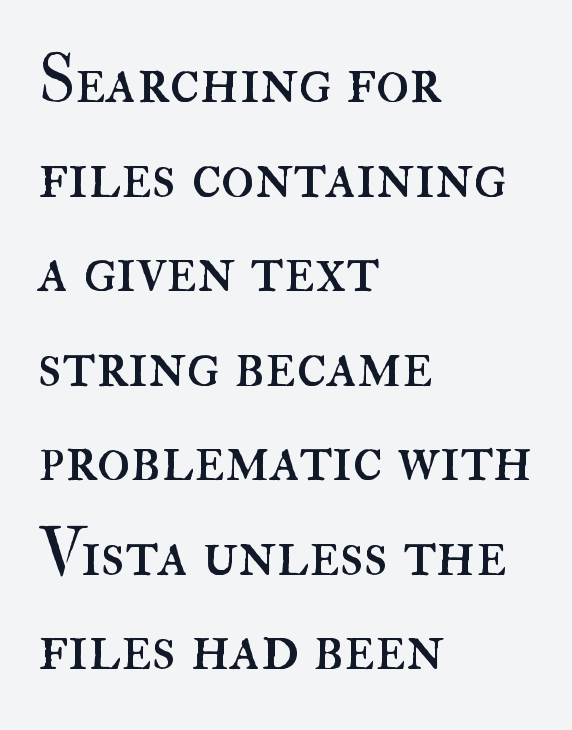
{"italic": "no", "bold": "no", "weight": "regular", "width": "normal", "stroke_contrast": "high", "x_height": "small", "monospaced": "no", "underline": "no", "align": "left", "line_spacing": "normal", "line_spacing_ratio": 1.39, "letter_spacing": "normal", "letter_spacing_em": 0.0, "glyph_px": 68}
